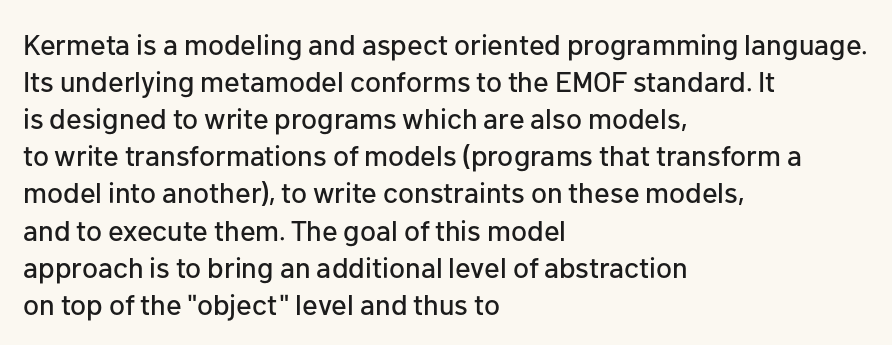
Q: Is the text italic (slanted)? A: No, it is upright.
Q: Is the typeface a serif or a sans-serif typeface? A: Sans-serif.
Q: Is the text underlined? A: No.
Q: How is the paragraph aligned? A: Left-aligned.
Q: Is the spacing between letters normal or unusually wide? A: Normal.
Q: Is the spacing between lines tight, normal or loose? A: Normal.
Q: Width (condensed, normal, or wide)? A: Normal.
Q: Stroke contrast? A: Low.
Q: x-height? A: Medium.
Q: Monospaced? A: No.
